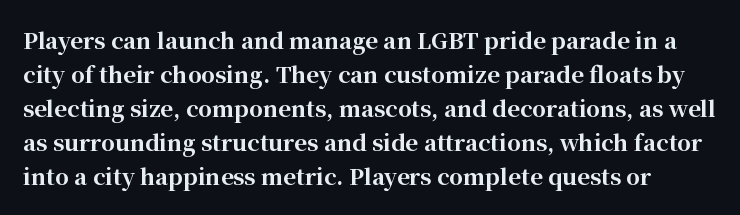
{"italic": "no", "bold": "yes", "underline": "no", "line_spacing": "normal", "line_spacing_ratio": 1.54, "letter_spacing": "normal", "letter_spacing_em": 0.0, "glyph_px": 22}
